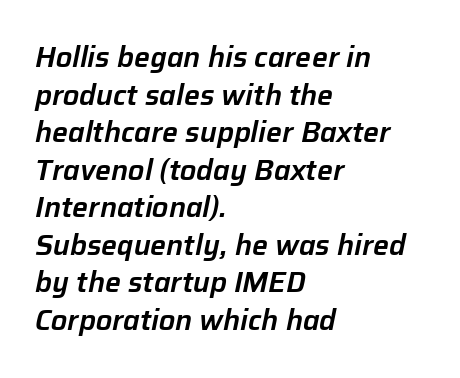
Q: Is the text italic (slanted)? A: Yes, it leans right by about 12 degrees.
Q: Is the text underlined? A: No.
Q: How is the paragraph aligned? A: Left-aligned.
Q: Is the spacing between letters normal or unusually wide? A: Normal.
Q: Is the spacing between lines tight, normal or loose? A: Normal.
Q: Width (condensed, normal, or wide)? A: Normal.
Q: Stroke contrast? A: Low.
Q: x-height? A: Medium.
Q: Monospaced? A: No.
